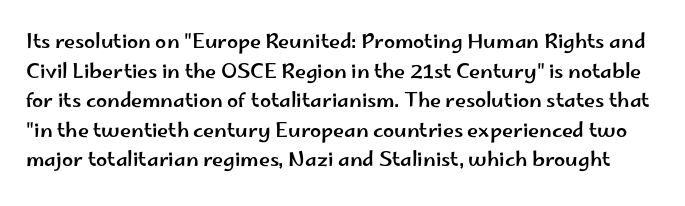
{"italic": "no", "underline": "no", "line_spacing": "normal", "line_spacing_ratio": 1.48, "letter_spacing": "normal", "letter_spacing_em": 0.0, "glyph_px": 20}
